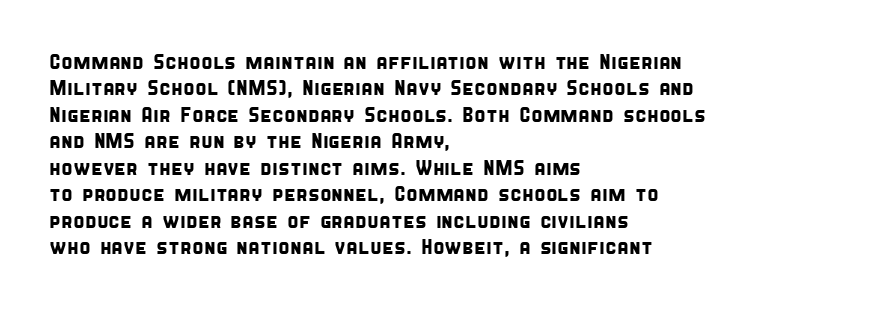
The image shows 21 px text type; set left-aligned, normal line spacing (1.26x), normal letter spacing, not underlined.
